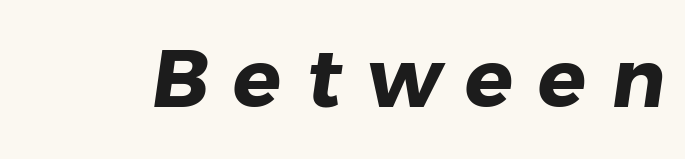
Q: Is the text bold? A: Yes.
Q: Is the typeface a serif or a sans-serif typeface? A: Sans-serif.
Q: Is the text underlined? A: No.
Q: Is the spacing between letters normal or unusually wide? A: Unusually wide.
Q: Width (condensed, normal, or wide)? A: Normal.
Q: Stroke contrast? A: Low.
Q: x-height? A: Medium.
Q: Monospaced? A: No.
